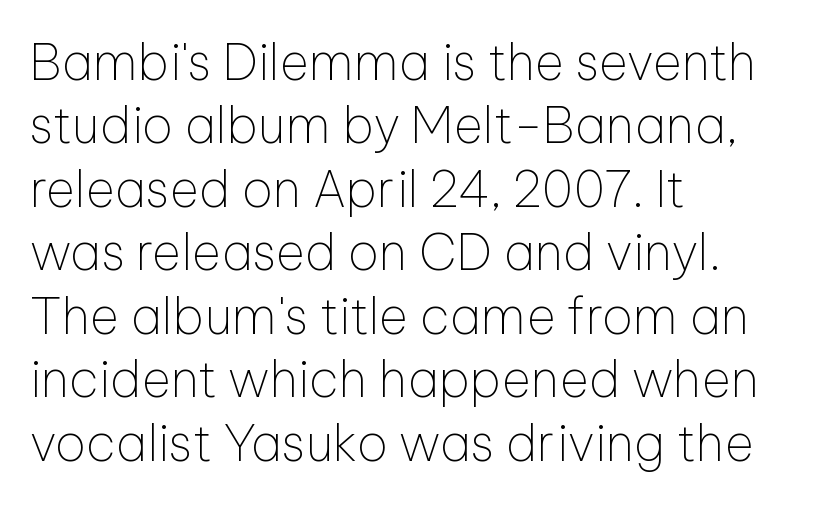
{"serif": "no", "italic": "no", "bold": "no", "weight": "thin", "width": "normal", "stroke_contrast": "low", "x_height": "medium", "monospaced": "no", "underline": "no", "align": "left", "line_spacing": "normal", "line_spacing_ratio": 1.27, "letter_spacing": "normal", "letter_spacing_em": 0.0, "glyph_px": 50}
